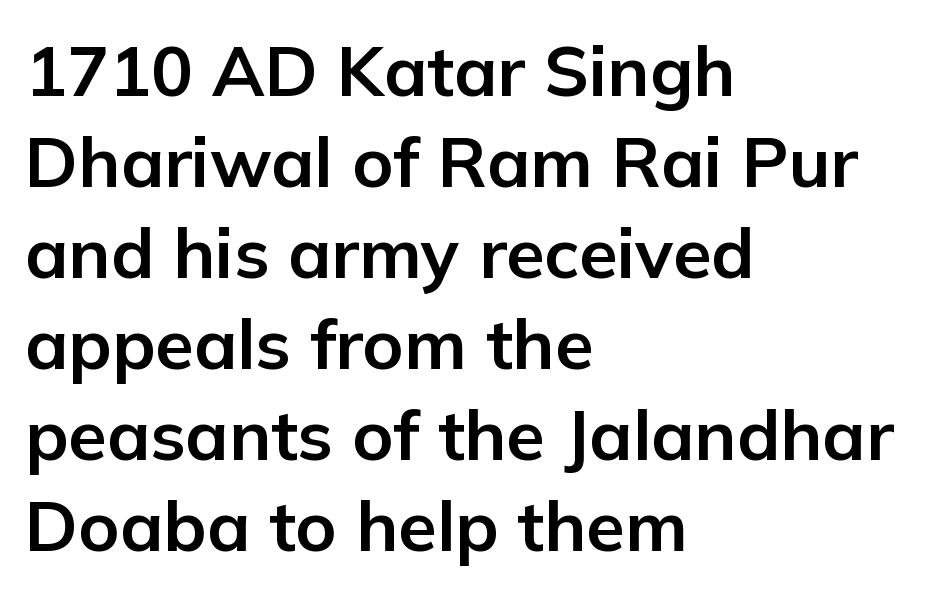
Q: Is the text bold? A: Yes.
Q: Is the text italic (slanted)? A: No, it is upright.
Q: Is the typeface a serif or a sans-serif typeface? A: Sans-serif.
Q: Is the text underlined? A: No.
Q: How is the paragraph aligned? A: Left-aligned.
Q: Is the spacing between letters normal or unusually wide? A: Normal.
Q: Is the spacing between lines tight, normal or loose? A: Normal.
Q: Width (condensed, normal, or wide)? A: Normal.
Q: Stroke contrast? A: Low.
Q: x-height? A: Medium.
Q: Monospaced? A: No.
